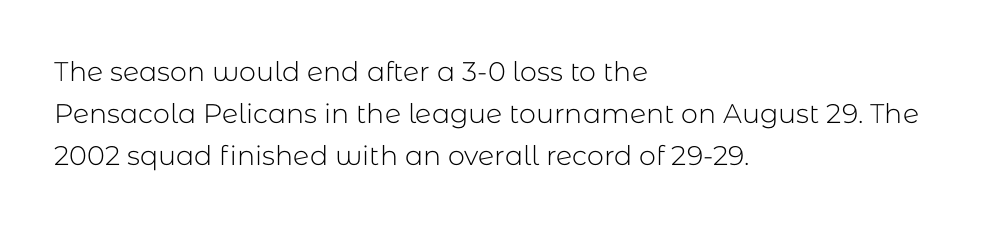
Q: Is the text bold? A: No.
Q: Is the text italic (slanted)? A: No, it is upright.
Q: Is the text underlined? A: No.
Q: How is the paragraph aligned? A: Left-aligned.
Q: Is the spacing between letters normal or unusually wide? A: Normal.
Q: Is the spacing between lines tight, normal or loose? A: Normal.
